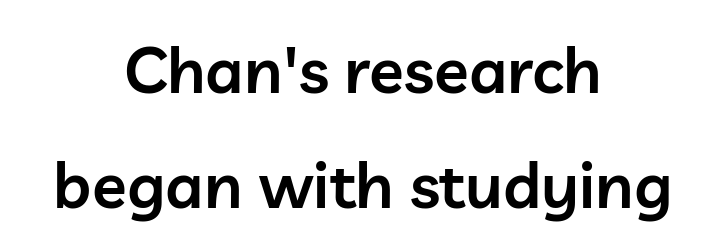
These lines are centered, leaving both edges ragged. Examine the stroke ends and you'll find no serifs. Only glyphs here, with clear space below each row. This sample uses an upright cut, with every glyph sitting square on the baseline. The face used here is proportionally spaced, like ordinary book or web type.
